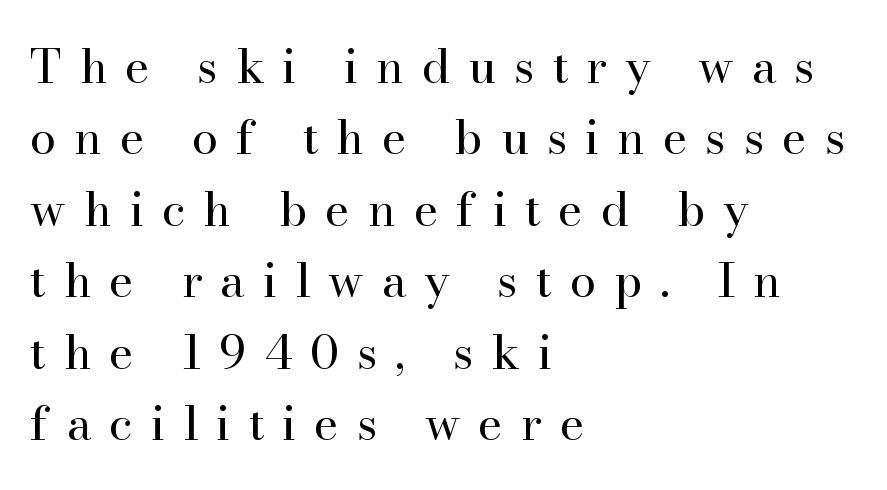
The image shows 47 px regular-weight serif type, upright; set left-aligned, normal line spacing (1.52x), unusually wide letter spacing (+0.38 em), not underlined; high stroke contrast and a small x-height.
